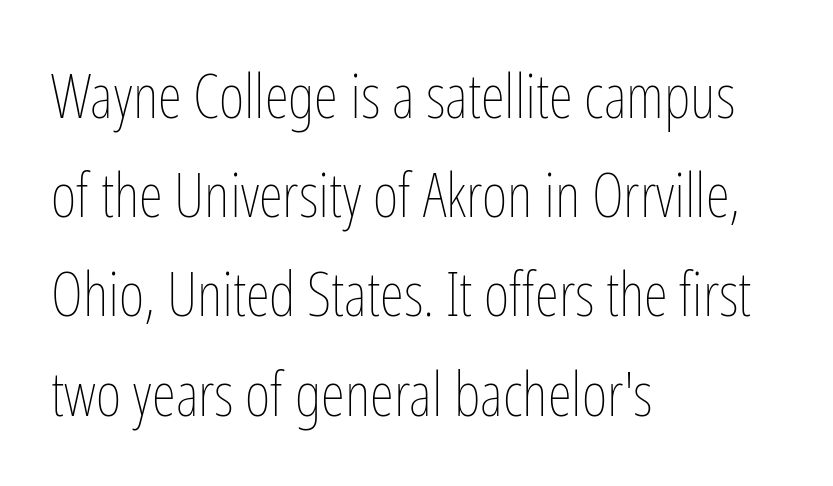
{"italic": "no", "bold": "no", "weight": "thin", "width": "condensed", "stroke_contrast": "low", "x_height": "medium", "monospaced": "no", "underline": "no", "align": "left", "line_spacing": "normal", "line_spacing_ratio": 1.6, "letter_spacing": "normal", "letter_spacing_em": 0.0, "glyph_px": 62}
